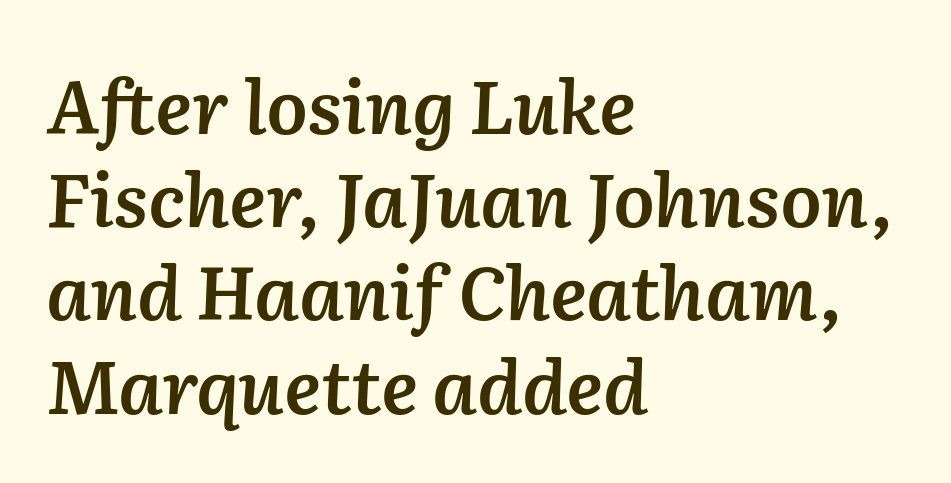
The image shows 74 px semibold type, italic (leaning right); set left-aligned, normal line spacing (1.26x), normal letter spacing, not underlined; low stroke contrast and a medium x-height.
